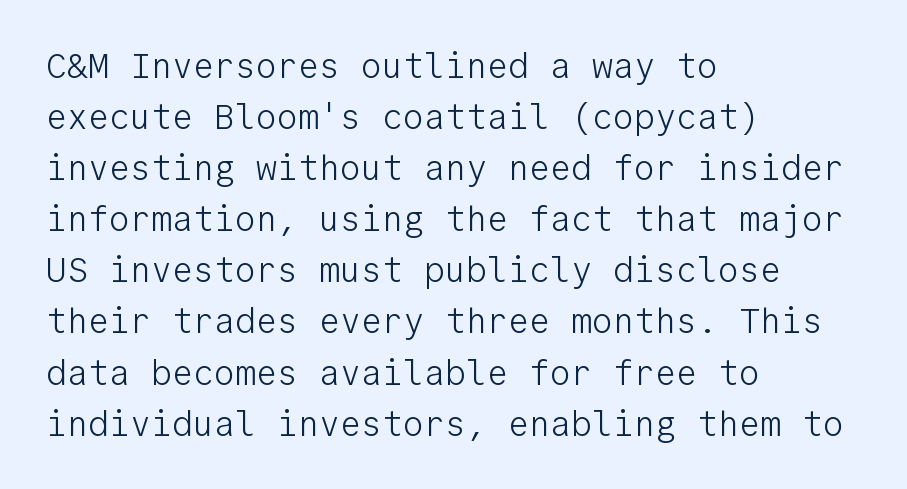
{"serif": "no", "italic": "no", "bold": "no", "weight": "light", "width": "normal", "stroke_contrast": "low", "x_height": "medium", "monospaced": "yes", "underline": "no", "align": "left", "line_spacing": "normal", "line_spacing_ratio": 1.46, "letter_spacing": "normal", "letter_spacing_em": 0.0, "glyph_px": 35}
